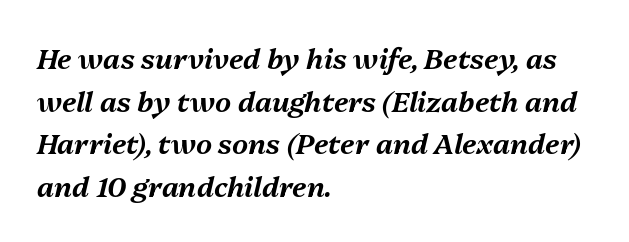
Has an underline been added? It has not. A typesetter would call this leading conventional body-copy spacing. If you drew a ruler down the left edge, every line would touch it. Looks like regular typesetting: each glyph gets only the width it needs. An italicized treatment has been applied to the whole sample. The gaps between neighbouring characters are ordinary and unremarkable.
